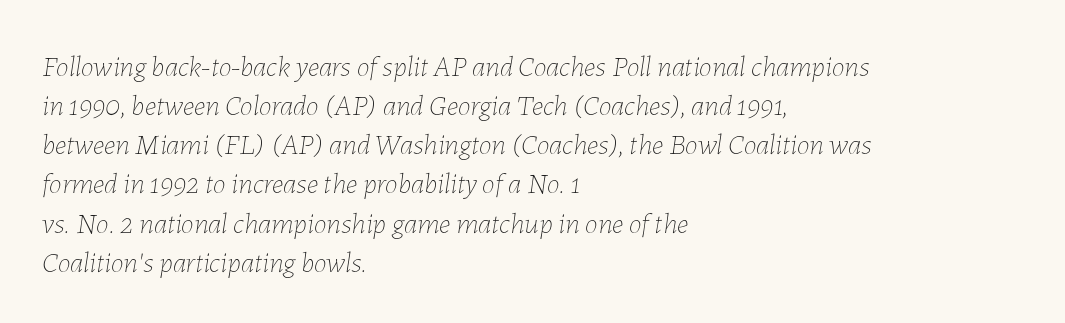
The image shows 29 px thin type, italic (leaning right); set left-aligned, normal line spacing (1.35x), normal letter spacing, not underlined; low stroke contrast and a medium x-height.
